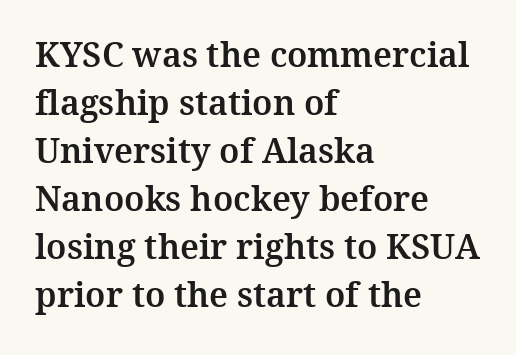
Q: Is the text italic (slanted)? A: No, it is upright.
Q: Is the typeface a serif or a sans-serif typeface? A: Serif.
Q: Is the text underlined? A: No.
Q: How is the paragraph aligned? A: Left-aligned.
Q: Is the spacing between letters normal or unusually wide? A: Normal.
Q: Is the spacing between lines tight, normal or loose? A: Normal.
Q: Width (condensed, normal, or wide)? A: Normal.
Q: Stroke contrast? A: Medium.
Q: x-height? A: Medium.
Q: Monospaced? A: No.
